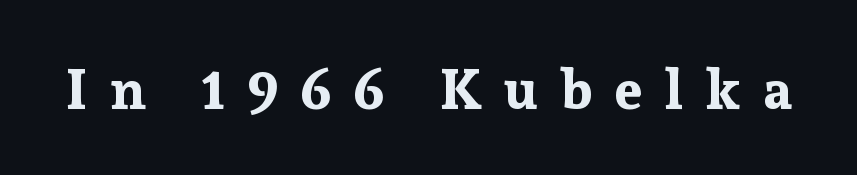
Q: Is the text bold? A: Yes.
Q: Is the text italic (slanted)? A: No, it is upright.
Q: Is the typeface a serif or a sans-serif typeface? A: Serif.
Q: Is the text underlined? A: No.
Q: Is the spacing between letters normal or unusually wide? A: Unusually wide.
Q: Width (condensed, normal, or wide)? A: Normal.
Q: Stroke contrast? A: Low.
Q: x-height? A: Medium.
Q: Monospaced? A: No.
